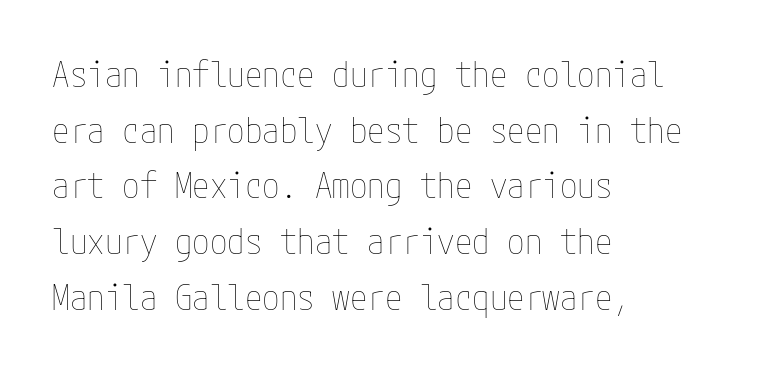
Is the block centered? No — it sits flush against the left margin. These lines keep a tight, regular rhythm from letter to letter. Honestly, the row spacing looks completely unremarkable. Notice how the stems are strictly vertical — no italics here.
